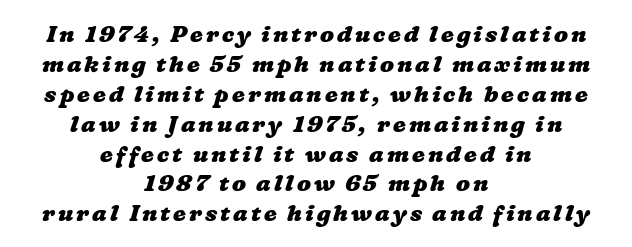
The image shows 23 px bold type; set centered, normal line spacing (1.3x), not underlined.
